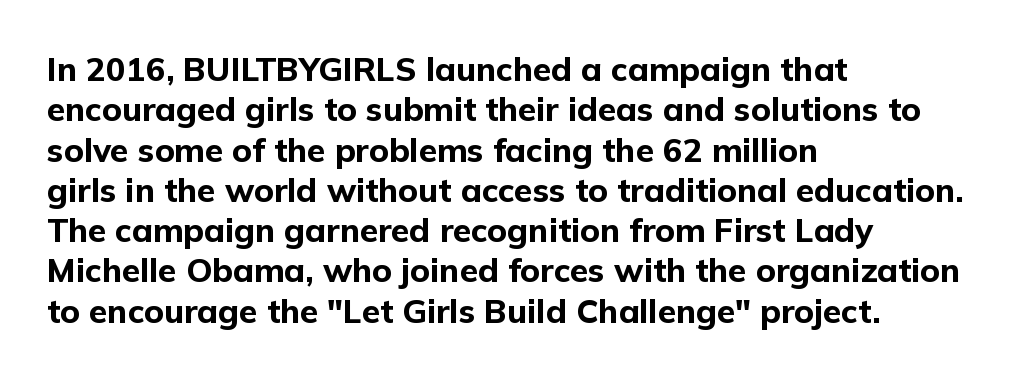
Q: Is the text bold? A: Yes.
Q: Is the text italic (slanted)? A: No, it is upright.
Q: Is the typeface a serif or a sans-serif typeface? A: Sans-serif.
Q: Is the text underlined? A: No.
Q: How is the paragraph aligned? A: Left-aligned.
Q: Is the spacing between letters normal or unusually wide? A: Normal.
Q: Width (condensed, normal, or wide)? A: Normal.
Q: Stroke contrast? A: Low.
Q: x-height? A: Medium.
Q: Monospaced? A: No.
